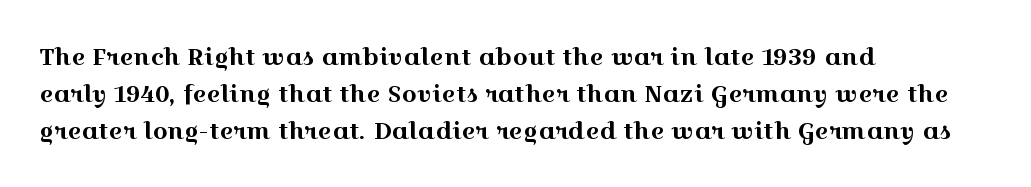
This is roman type, the default non-slanted kind. The lines in this sample share a left origin and differ only in where they stop. Glance below the letters and you will spot only blank space. The line-height multiplier appears to be the usual default. No extra tracking has been applied to these lines.
